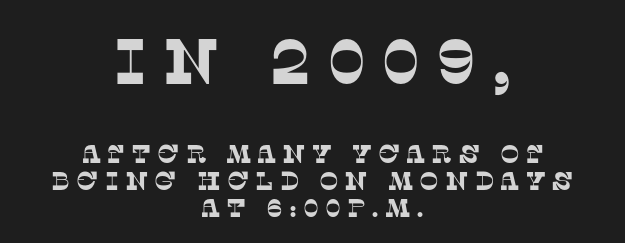
The designer dialed line spacing down below the default. Typeset on center — no edge is straight. In terms of letterspacing, this is a distinctly airy, spread setting. This sample uses a serif face. Words float on clear page, feet unadorned.
